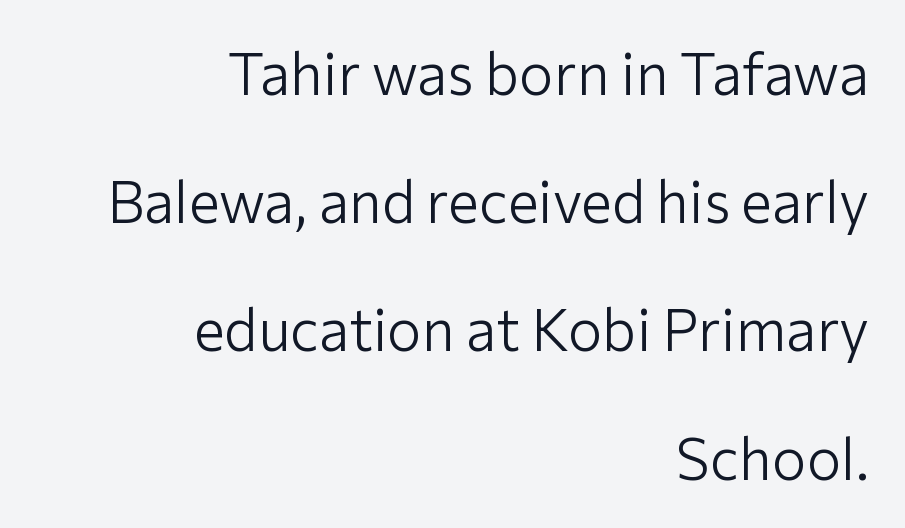
Q: Is the text bold? A: No.
Q: Is the text italic (slanted)? A: No, it is upright.
Q: Is the typeface a serif or a sans-serif typeface? A: Sans-serif.
Q: Is the text underlined? A: No.
Q: How is the paragraph aligned? A: Right-aligned.
Q: Is the spacing between letters normal or unusually wide? A: Normal.
Q: Is the spacing between lines tight, normal or loose? A: Loose.
Q: Width (condensed, normal, or wide)? A: Normal.
Q: Stroke contrast? A: Low.
Q: x-height? A: Medium.
Q: Monospaced? A: No.
